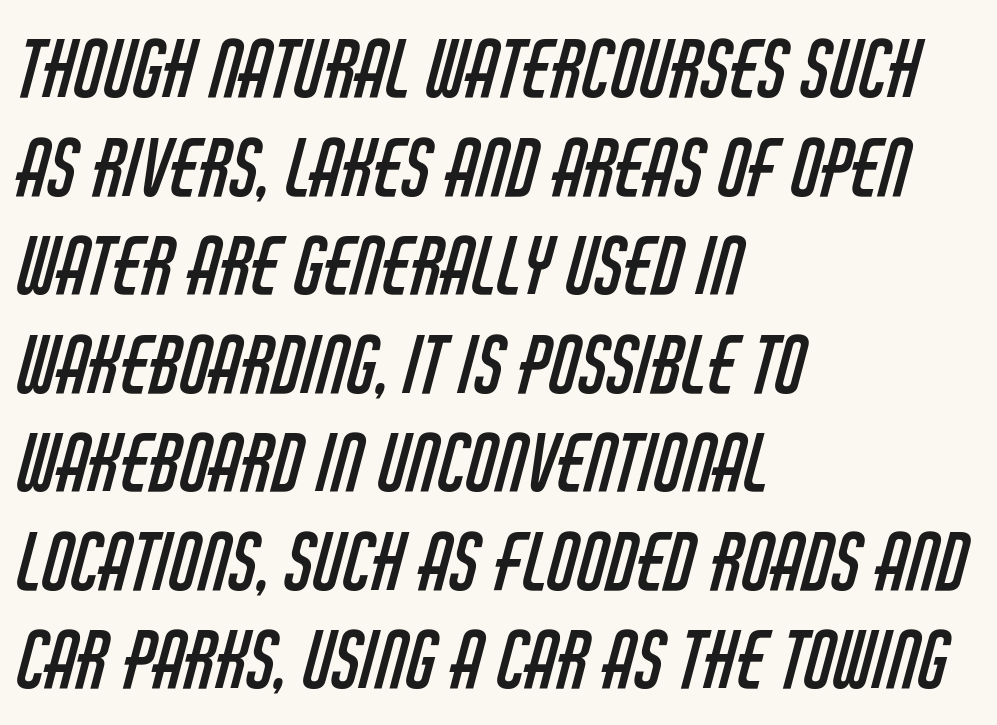
Q: Is the text bold? A: No.
Q: Is the typeface a serif or a sans-serif typeface? A: Sans-serif.
Q: Is the text underlined? A: No.
Q: How is the paragraph aligned? A: Left-aligned.
Q: Is the spacing between letters normal or unusually wide? A: Normal.
Q: Is the spacing between lines tight, normal or loose? A: Normal.
Q: Width (condensed, normal, or wide)? A: Condensed.
Q: Stroke contrast? A: Low.
Q: x-height? A: Large.
Q: Monospaced? A: No.
